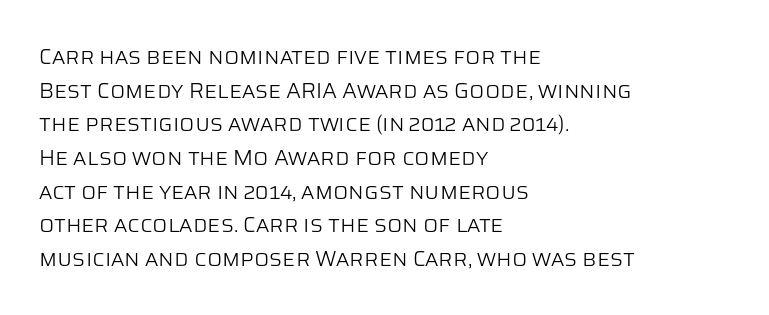
{"italic": "no", "bold": "no", "underline": "no", "align": "left", "line_spacing": "normal", "line_spacing_ratio": 1.53, "letter_spacing": "normal", "letter_spacing_em": 0.0, "glyph_px": 22}
